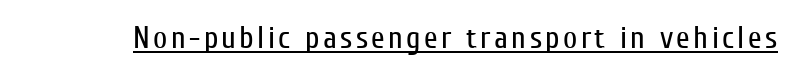
The image shows 31 px regular-weight, condensed sans-serif type, upright; set underlined; low stroke contrast and a medium x-height.
